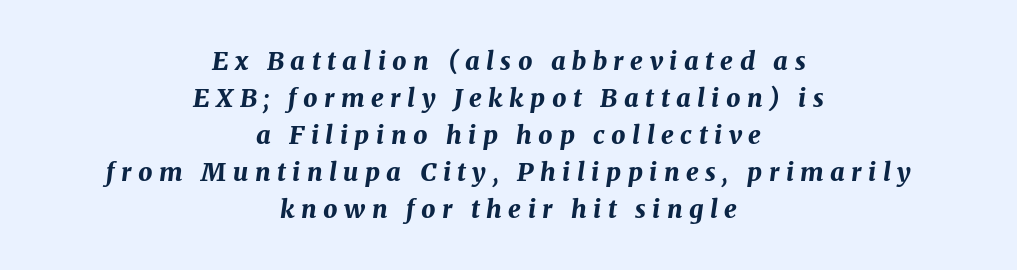
Just letters on the line, the space beneath them empty. Quick note: interline space is typical. The paragraph has two soft edges and a firm central axis. The typography opts for an oblique posture over an upright one. Plenty of ink on the page — the face is bold.
